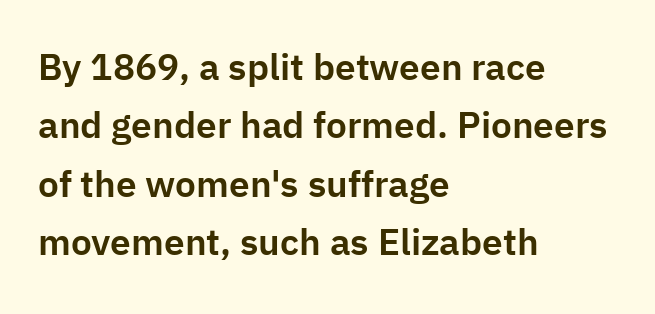
{"serif": "no", "italic": "no", "width": "normal", "stroke_contrast": "low", "x_height": "medium", "monospaced": "no", "underline": "no", "align": "left", "line_spacing": "normal", "line_spacing_ratio": 1.58, "letter_spacing": "normal", "letter_spacing_em": 0.0, "glyph_px": 37}
